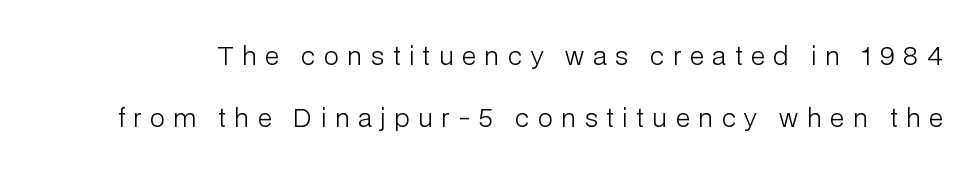
Q: Is the text bold? A: No.
Q: Is the text italic (slanted)? A: No, it is upright.
Q: Is the text underlined? A: No.
Q: Is the spacing between letters normal or unusually wide? A: Unusually wide.
Q: Is the spacing between lines tight, normal or loose? A: Loose.
